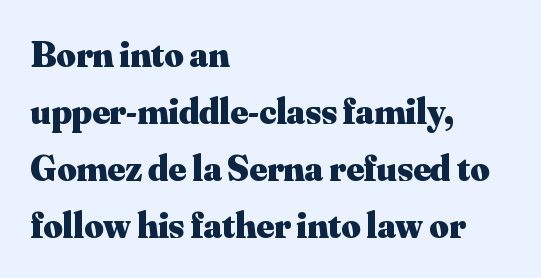
Q: Is the text bold? A: Yes.
Q: Is the text italic (slanted)? A: No, it is upright.
Q: Is the typeface a serif or a sans-serif typeface? A: Serif.
Q: Is the text underlined? A: No.
Q: How is the paragraph aligned? A: Left-aligned.
Q: Is the spacing between letters normal or unusually wide? A: Normal.
Q: Is the spacing between lines tight, normal or loose? A: Normal.
Q: Width (condensed, normal, or wide)? A: Normal.
Q: Stroke contrast? A: Medium.
Q: x-height? A: Small.
Q: Monospaced? A: No.
